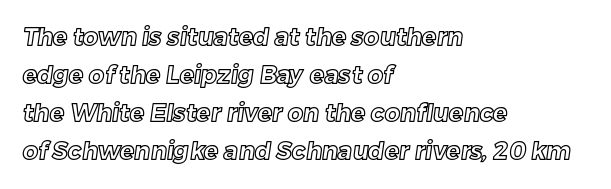
{"underline": "no", "align": "left", "line_spacing": "normal", "line_spacing_ratio": 1.59, "letter_spacing": "normal", "letter_spacing_em": 0.0, "glyph_px": 24}
